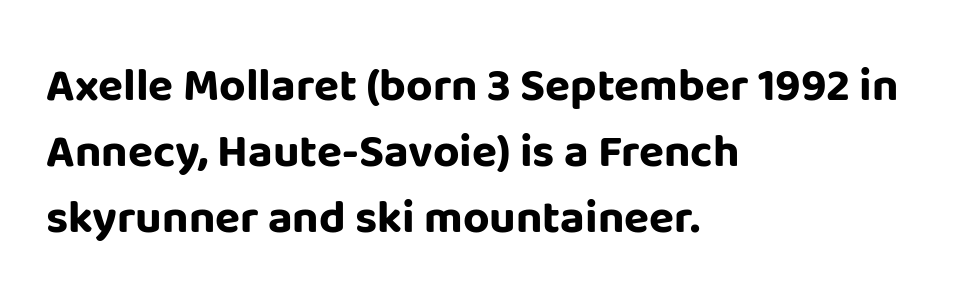
{"serif": "no", "italic": "no", "bold": "yes", "weight": "bold", "width": "normal", "stroke_contrast": "low", "x_height": "large", "monospaced": "no", "underline": "no", "align": "left", "line_spacing": "normal", "line_spacing_ratio": 1.43, "letter_spacing": "normal", "letter_spacing_em": 0.0, "glyph_px": 46}
